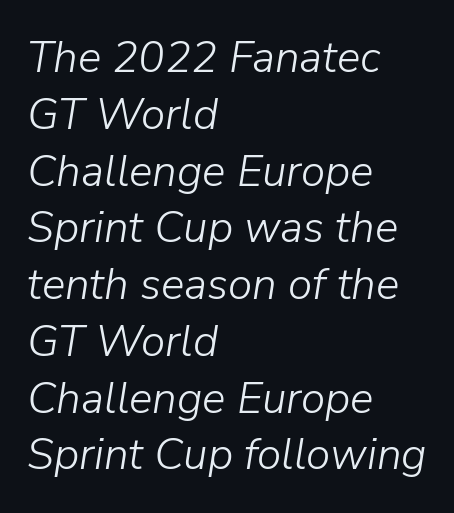
{"italic": "yes", "lean": "right", "slant_degrees": 9, "bold": "no", "weight": "light", "width": "normal", "stroke_contrast": "low", "x_height": "medium", "monospaced": "no", "underline": "no", "align": "left", "line_spacing": "normal", "line_spacing_ratio": 1.29, "letter_spacing": "normal", "letter_spacing_em": 0.0, "glyph_px": 44}
